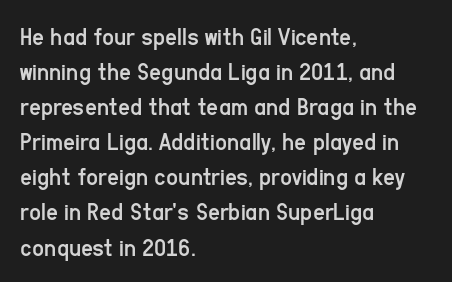
How are the letters spaced? Ordinarily, with no added tracking. Has an underline been added? It has not. Honestly, the row spacing looks completely unremarkable. The font is comparable to plain body text, perhaps lighter. Visually the block forms a straight wall on the left and a jagged coastline on the right.
